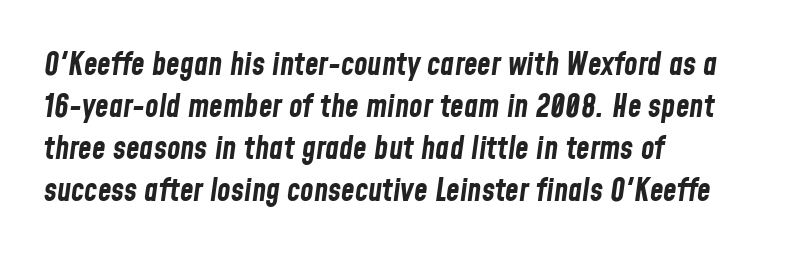
Alignment: flush left. Posture: slanted. The glyphs have the mass of a bold cut. Do the characters align in a grid? No, the font is proportional. The space between consecutive lines is moderate. The type is set solid horizontally, with unmodified tracking.
